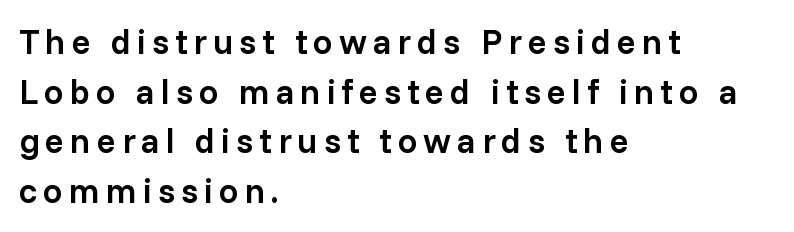
{"serif": "no", "italic": "no", "bold": "semi", "weight": "semibold", "width": "normal", "stroke_contrast": "low", "x_height": "medium", "monospaced": "no", "underline": "no", "align": "left", "line_spacing": "normal", "line_spacing_ratio": 1.42, "glyph_px": 35}
